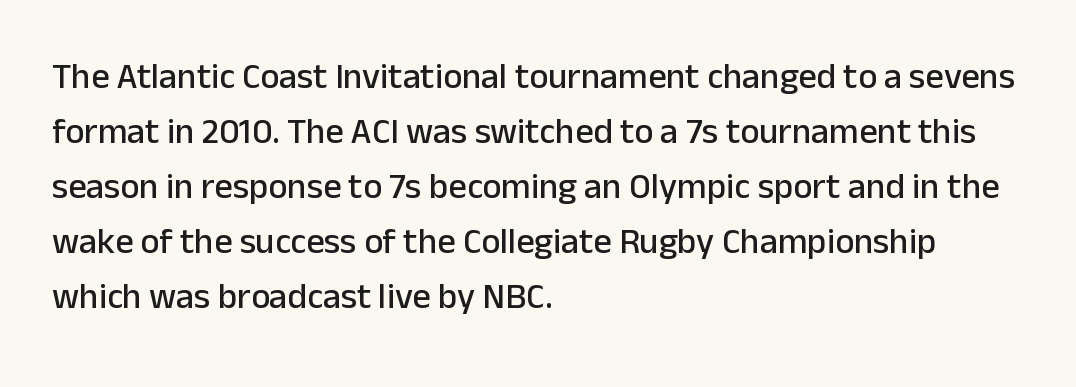
The image shows 36 px sans-serif type, upright; set left-aligned, normal line spacing (1.53x), normal letter spacing, not underlined; low stroke contrast and a medium x-height.
